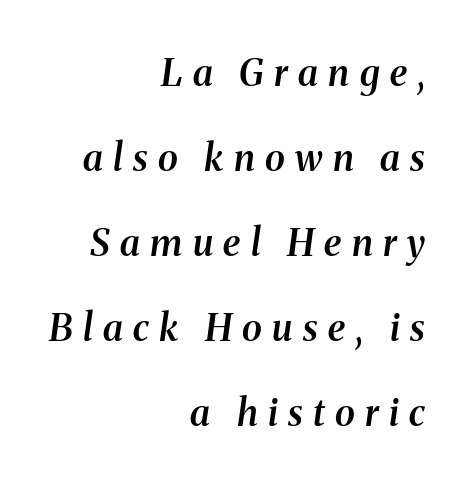
Q: Is the text bold? A: Semi-bold.
Q: Is the text italic (slanted)? A: Yes, it leans right by about 8 degrees.
Q: Is the typeface a serif or a sans-serif typeface? A: Serif.
Q: Is the text underlined? A: No.
Q: How is the paragraph aligned? A: Right-aligned.
Q: Is the spacing between letters normal or unusually wide? A: Unusually wide.
Q: Is the spacing between lines tight, normal or loose? A: Loose.
Q: Width (condensed, normal, or wide)? A: Normal.
Q: Stroke contrast? A: Medium.
Q: x-height? A: Medium.
Q: Monospaced? A: No.
